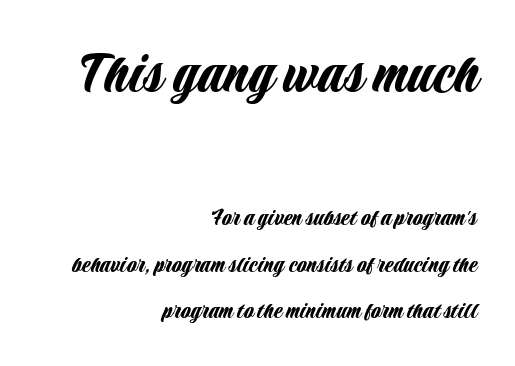
{"serif": "no", "width": "condensed", "stroke_contrast": "low", "x_height": "large", "monospaced": "no", "underline": "no", "align": "right", "line_spacing_ratio": 1.85, "letter_spacing": "normal", "letter_spacing_em": 0.0, "larger_block": "first", "size_ratio": 2.48, "glyph_px": 62}
